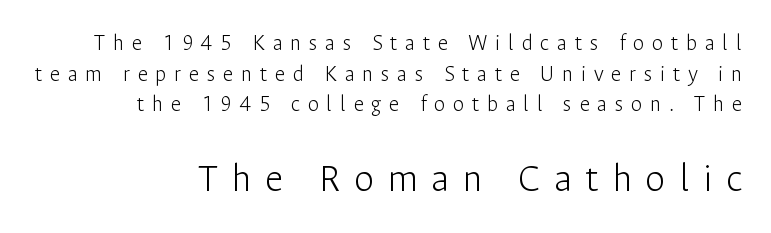
The image shows 41 px light sans-serif type, upright; set right-aligned, normal line spacing (1.33x), unusually wide letter spacing (+0.33 em), not underlined; the second (bottom) block is 1.78x larger; low stroke contrast and a medium x-height.
